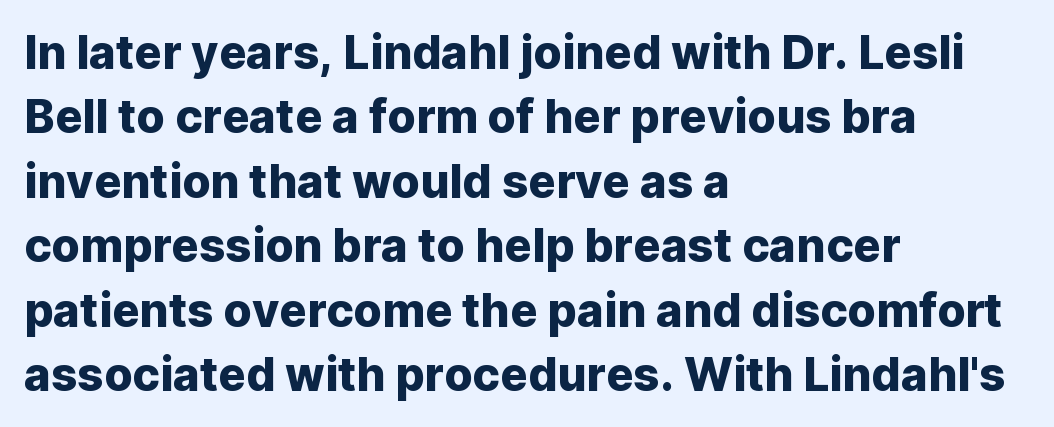
{"serif": "no", "italic": "no", "width": "normal", "stroke_contrast": "low", "x_height": "medium", "monospaced": "no", "underline": "no", "align": "left", "line_spacing": "normal", "line_spacing_ratio": 1.4, "letter_spacing": "normal", "letter_spacing_em": 0.0, "glyph_px": 46}
